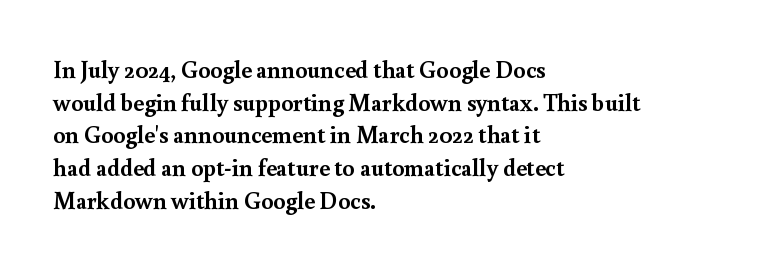
{"italic": "no", "bold": "yes", "underline": "no", "align": "left", "line_spacing": "normal", "line_spacing_ratio": 1.36, "letter_spacing": "normal", "letter_spacing_em": 0.0, "glyph_px": 24}
